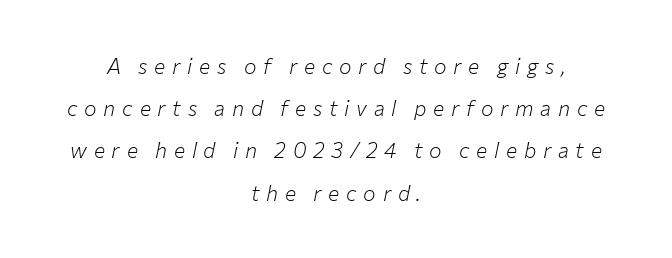
Q: Is the text bold? A: No.
Q: Is the text italic (slanted)? A: Yes, it leans right by about 12 degrees.
Q: Is the text underlined? A: No.
Q: How is the paragraph aligned? A: Centered.
Q: Is the spacing between letters normal or unusually wide? A: Unusually wide.
Q: Is the spacing between lines tight, normal or loose? A: Loose.
